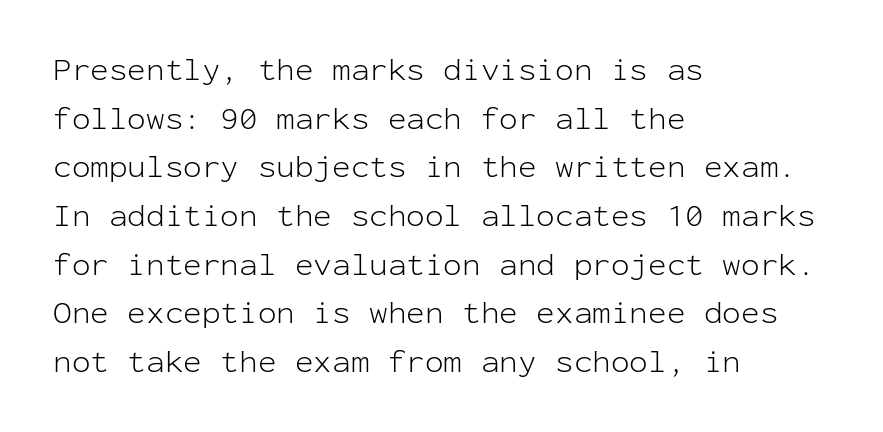
The image shows 31 px light sans-serif type, upright, monospaced; set left-aligned, normal line spacing (1.57x), normal letter spacing, not underlined; low stroke contrast and a medium x-height.
